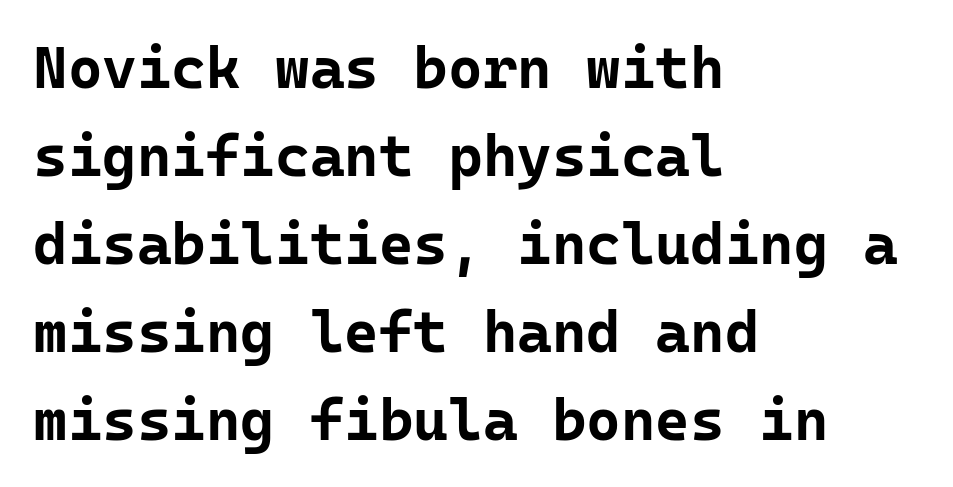
{"serif": "no", "italic": "no", "bold": "yes", "weight": "bold", "width": "normal", "stroke_contrast": "low", "x_height": "medium", "monospaced": "yes", "underline": "no", "align": "left", "line_spacing": "normal", "line_spacing_ratio": 1.49, "letter_spacing": "normal", "letter_spacing_em": 0.0, "glyph_px": 59}
